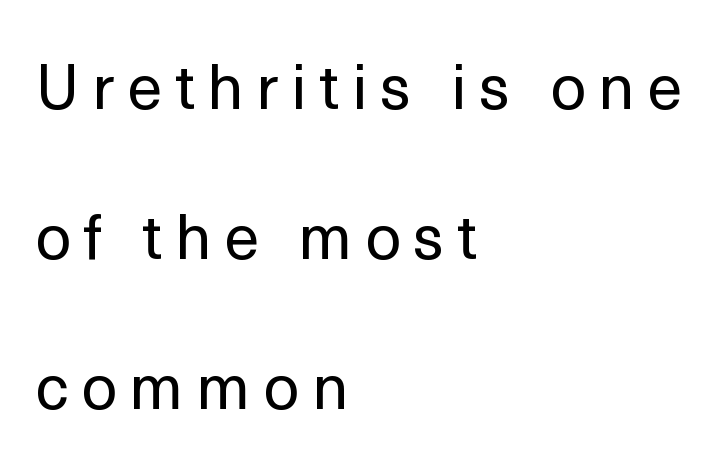
The image shows 63 px regular-weight sans-serif type, upright; set left-aligned, loose line spacing (2.38x), unusually wide letter spacing (+0.2 em), not underlined; a medium x-height.
